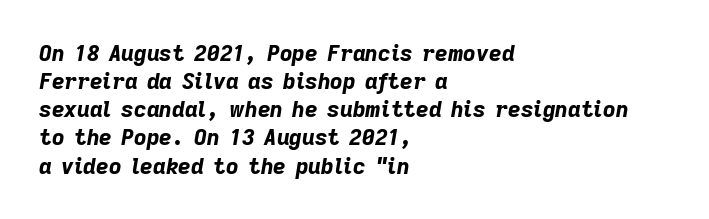
The image shows 22 px bold type, italic (leaning right); set left-aligned, normal line spacing (1.28x), normal letter spacing, not underlined.
